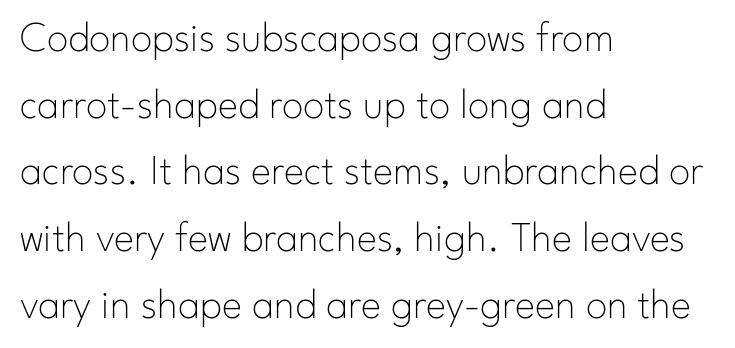
Q: Is the text bold? A: No.
Q: Is the text italic (slanted)? A: No, it is upright.
Q: Is the typeface a serif or a sans-serif typeface? A: Sans-serif.
Q: Is the text underlined? A: No.
Q: How is the paragraph aligned? A: Left-aligned.
Q: Is the spacing between letters normal or unusually wide? A: Normal.
Q: Is the spacing between lines tight, normal or loose? A: Normal.
Q: Width (condensed, normal, or wide)? A: Normal.
Q: Stroke contrast? A: Low.
Q: x-height? A: Small.
Q: Monospaced? A: No.
